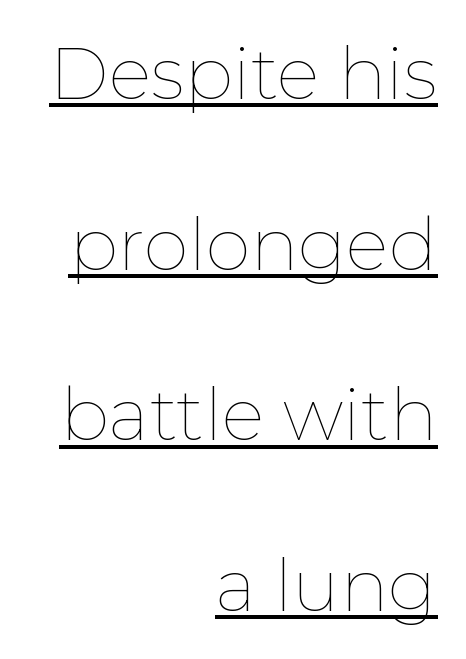
The passage shown is typed in a proportional face where columns would drift. Tall strokes in this sample are plumb rather than angled. The leading is generous, giving the passage an open texture. All the whitespace from short lines collects on the left. Is the type heavy? It reads as light-to-regular instead.
